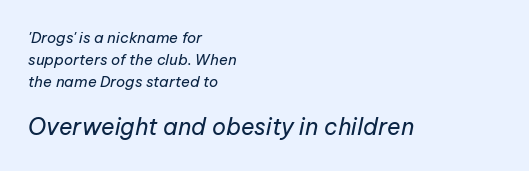
{"italic": "yes", "lean": "right", "slant_degrees": 12, "bold": "no", "underline": "no", "align": "left", "line_spacing": "normal", "line_spacing_ratio": 1.46, "letter_spacing": "normal", "letter_spacing_em": 0.0, "larger_block": "second", "size_ratio": 1.53, "glyph_px": 23}
